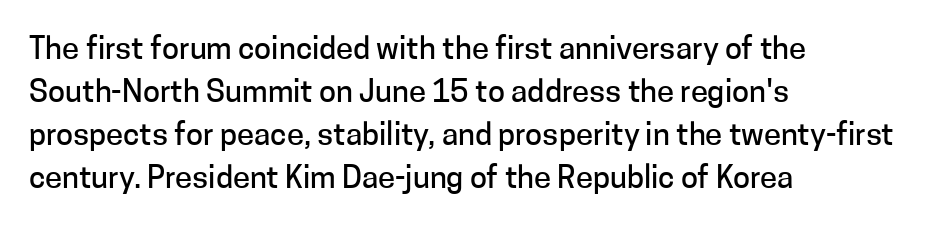
Is this a fixed-width face? No — the glyphs have proportional, varying widths. If you drew a line through each stem, it would be perfectly vertical. In terms of letterspacing, this is plain default setting. These lines are set flush left with a ragged right edge. Descender tails drop into unmarked territory.
